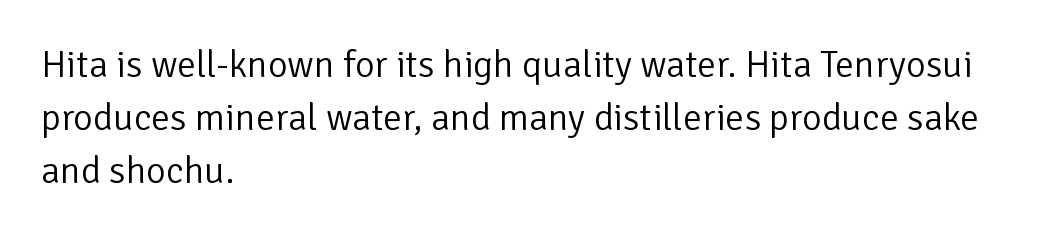
Q: Is the text bold? A: No.
Q: Is the text italic (slanted)? A: No, it is upright.
Q: Is the typeface a serif or a sans-serif typeface? A: Sans-serif.
Q: Is the text underlined? A: No.
Q: How is the paragraph aligned? A: Left-aligned.
Q: Is the spacing between letters normal or unusually wide? A: Normal.
Q: Is the spacing between lines tight, normal or loose? A: Normal.
Q: Width (condensed, normal, or wide)? A: Normal.
Q: Stroke contrast? A: Low.
Q: x-height? A: Medium.
Q: Monospaced? A: No.
